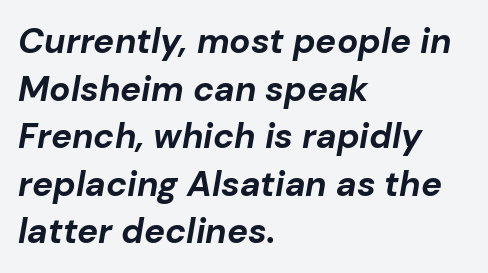
{"italic": "yes", "lean": "right", "slant_degrees": 10, "bold": "yes", "weight": "bold", "width": "normal", "stroke_contrast": "low", "x_height": "medium", "monospaced": "no", "underline": "no", "align": "left", "line_spacing": "normal", "line_spacing_ratio": 1.36, "letter_spacing": "normal", "letter_spacing_em": 0.0, "glyph_px": 35}
